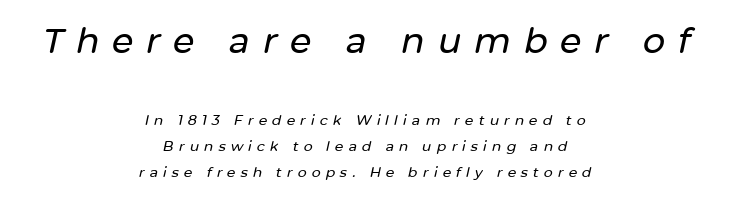
The image shows 35 px text type, italic (leaning right); set centered, line spacing 1.84x, unusually wide letter spacing (+0.36 em), not underlined; the first (top) block is 2.5x larger; low stroke contrast and a medium x-height.
